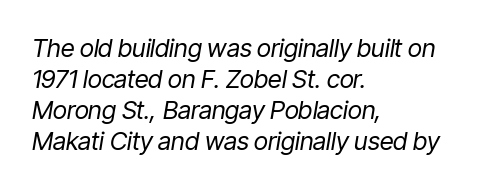
Q: Is the text bold? A: No.
Q: Is the text italic (slanted)? A: Yes, it leans right by about 9 degrees.
Q: Is the text underlined? A: No.
Q: How is the paragraph aligned? A: Left-aligned.
Q: Is the spacing between letters normal or unusually wide? A: Normal.
